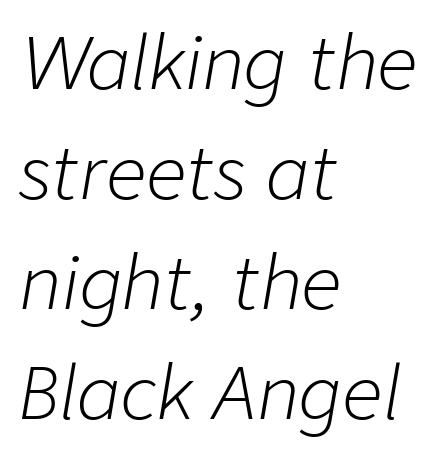
The image shows 72 px light type, italic (leaning right); set left-aligned, normal line spacing (1.53x), normal letter spacing, not underlined; low stroke contrast and a medium x-height.
